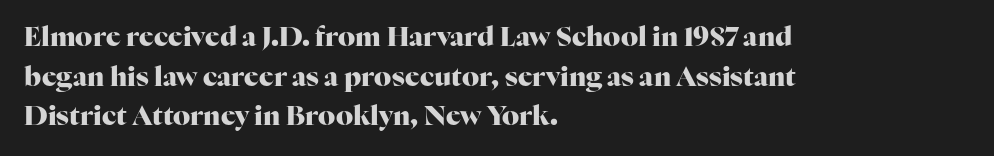
The image shows 27 px bold type, upright; set left-aligned, normal line spacing (1.47x), normal letter spacing, not underlined.
